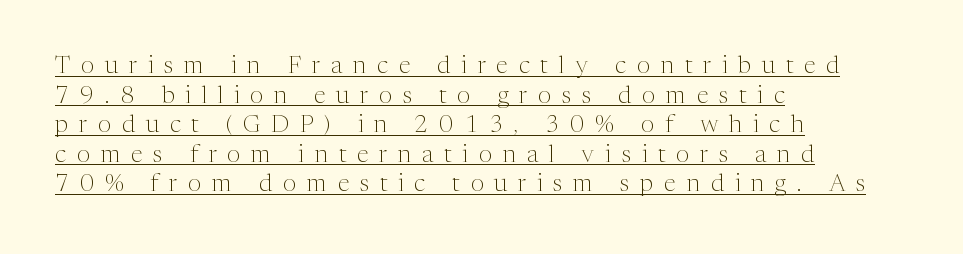
Q: Is the text bold? A: No.
Q: Is the text italic (slanted)? A: No, it is upright.
Q: Is the text underlined? A: Yes.
Q: How is the paragraph aligned? A: Left-aligned.
Q: Is the spacing between letters normal or unusually wide? A: Unusually wide.
